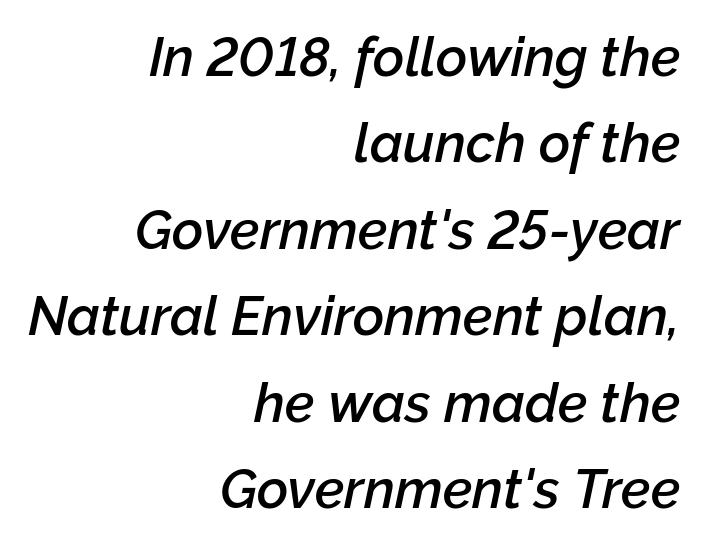
{"italic": "yes", "lean": "right", "slant_degrees": 12, "bold": "semi", "weight": "semibold", "width": "normal", "stroke_contrast": "low", "x_height": "medium", "monospaced": "no", "underline": "no", "align": "right", "line_spacing": "normal", "line_spacing_ratio": 1.6, "letter_spacing": "normal", "letter_spacing_em": 0.0, "glyph_px": 54}
